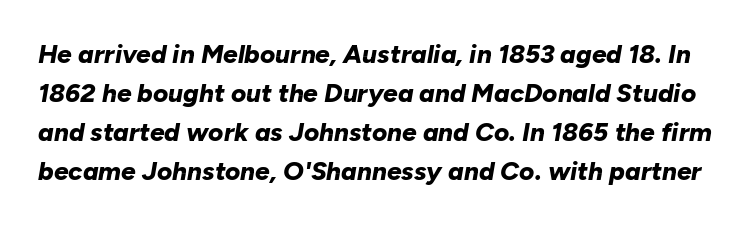
The image shows 26 px bold type, italic (leaning right); set normal line spacing (1.5x), normal letter spacing, not underlined.
